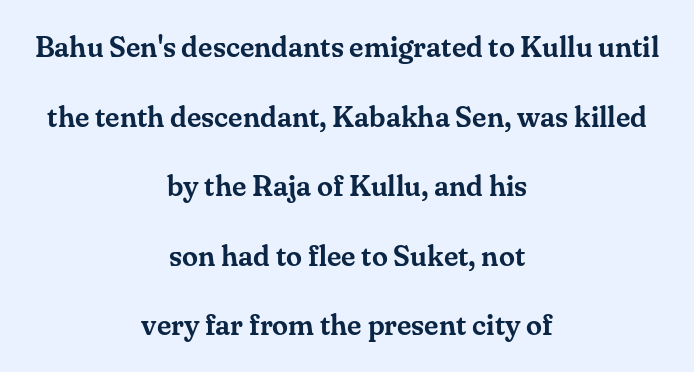
The image shows 29 px serif type, upright; set centered, loose line spacing (2.4x), normal letter spacing, not underlined; medium stroke contrast and a small x-height.
